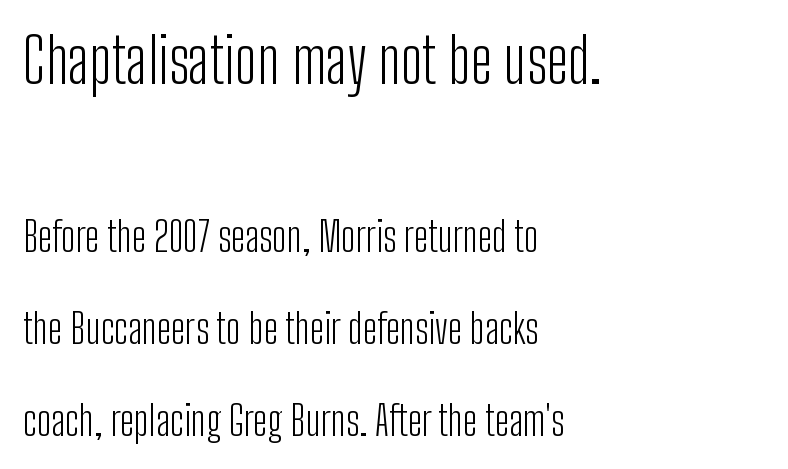
{"serif": "no", "italic": "no", "bold": "no", "weight": "light", "width": "condensed", "stroke_contrast": "low", "x_height": "medium", "monospaced": "no", "underline": "no", "align": "left", "line_spacing": "loose", "line_spacing_ratio": 2.24, "letter_spacing": "normal", "letter_spacing_em": 0.0, "larger_block": "first", "size_ratio": 1.51, "glyph_px": 62}
